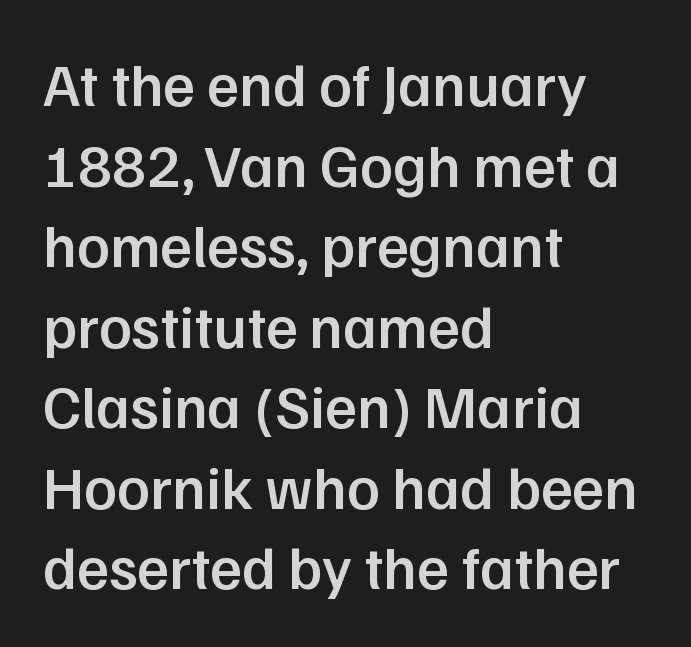
{"serif": "no", "italic": "no", "bold": "semi", "weight": "semibold", "width": "normal", "stroke_contrast": "low", "x_height": "medium", "monospaced": "no", "underline": "no", "align": "left", "line_spacing": "normal", "line_spacing_ratio": 1.32, "letter_spacing": "normal", "letter_spacing_em": 0.0, "glyph_px": 61}
